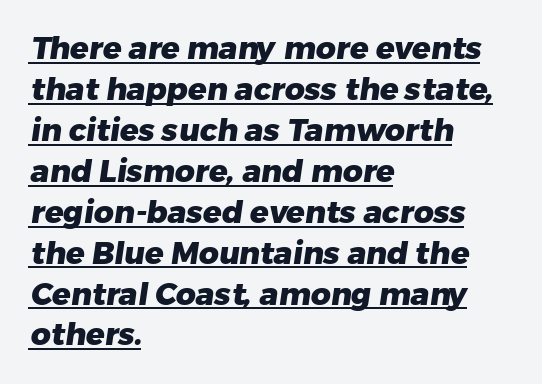
A typesetter would call this zero additional tracking. Strokes here are thick enough to call this a true bold. The typesetter chose a ragged-right arrangement here. The font family rendered here belongs to the sans-serif group. Like a heading marked for emphasis, these lines bear an underscore. A typesetter would call this proportional, since set widths differ per character.
